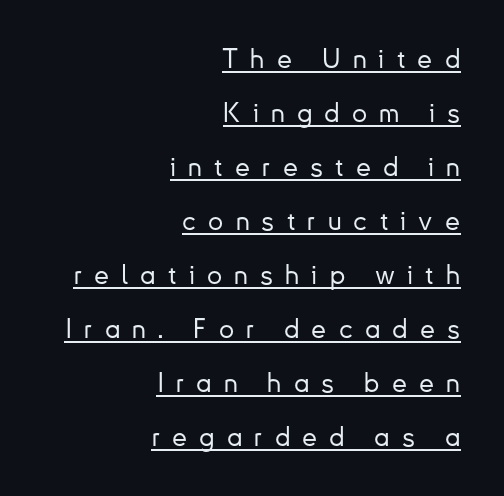
{"italic": "no", "underline": "yes", "align": "right", "line_spacing": "loose", "line_spacing_ratio": 2.0, "letter_spacing": "wide", "letter_spacing_em": 0.45, "glyph_px": 27}
